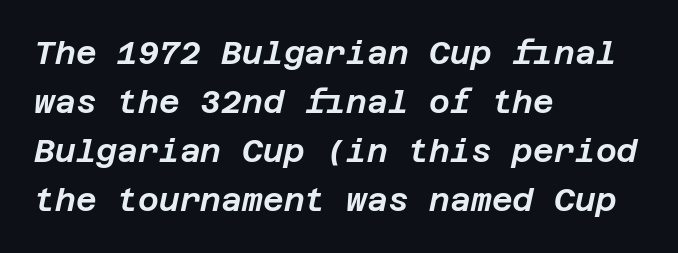
The area under the type is left untouched. These lines keep a tight, regular rhythm from letter to letter. The line-height multiplier appears to be the usual default. The compositor pushed each line to the left boundary.
